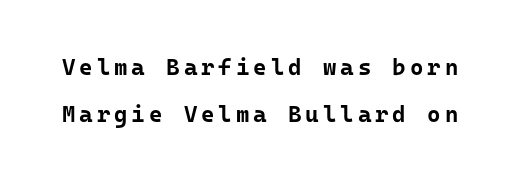
Q: Is the text bold? A: Yes.
Q: Is the text italic (slanted)? A: No, it is upright.
Q: Is the text underlined? A: No.
Q: Is the spacing between lines tight, normal or loose? A: Loose.
